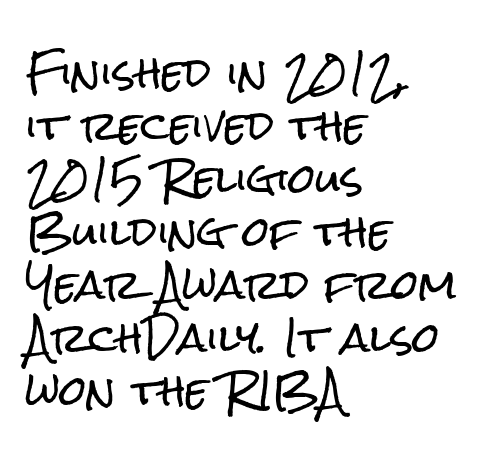
Q: Is the text italic (slanted)? A: No, it is upright.
Q: Is the typeface a serif or a sans-serif typeface? A: Sans-serif.
Q: Is the text underlined? A: No.
Q: How is the paragraph aligned? A: Left-aligned.
Q: Is the spacing between letters normal or unusually wide? A: Normal.
Q: Is the spacing between lines tight, normal or loose? A: Normal.
Q: Width (condensed, normal, or wide)? A: Condensed.
Q: Stroke contrast? A: Low.
Q: x-height? A: Medium.
Q: Monospaced? A: No.
